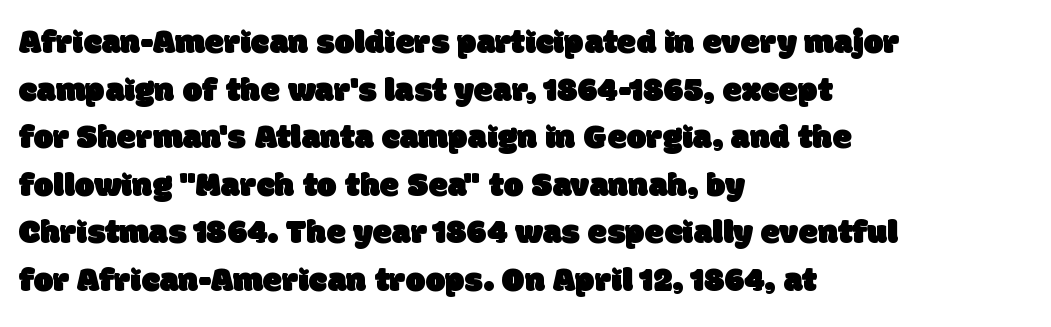
These lines are set flush left with a ragged right edge. The vertical gap from one line to the next is medium. The characters display no serif detailing; their extremities are plain. The tracking reads as untouched default to a designer's eye.
